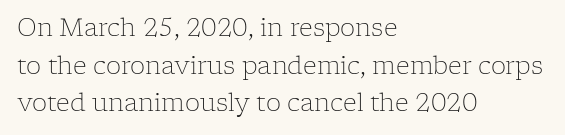
The setting favours the left margin, as ordinary paragraphs usually do. The face looks like a standard text weight, possibly lighter. Each row of text sits above clean, open space. Posture: straight, roman, zero tilt.
